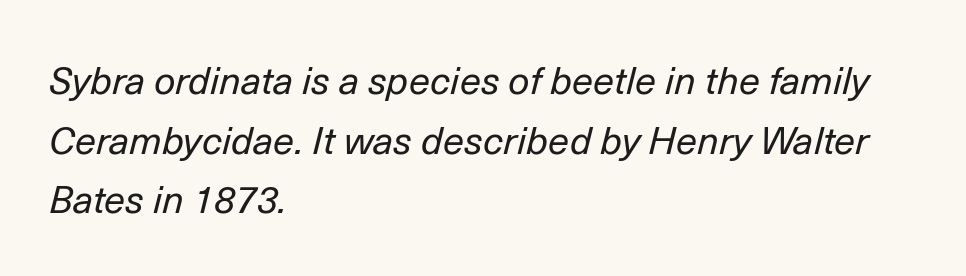
{"italic": "yes", "lean": "right", "slant_degrees": 14, "bold": "no", "weight": "regular", "width": "normal", "stroke_contrast": "low", "x_height": "medium", "monospaced": "no", "underline": "no", "align": "left", "line_spacing": "normal", "line_spacing_ratio": 1.57, "letter_spacing": "normal", "letter_spacing_em": 0.0, "glyph_px": 38}
